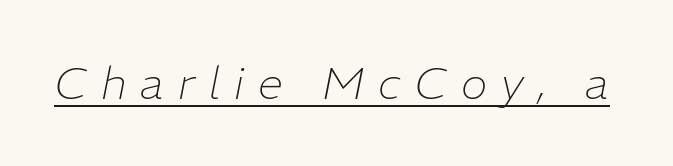
The image shows 45 px thin type, italic (leaning right); set unusually wide letter spacing (+0.31 em), underlined; low stroke contrast and a medium x-height.
